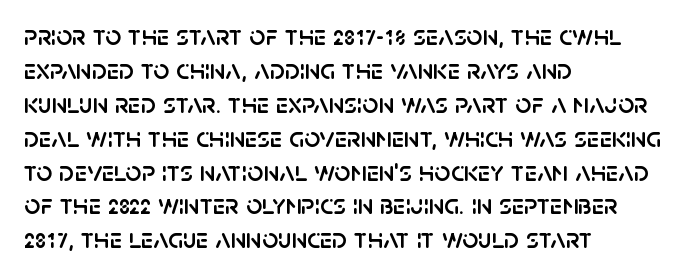
Q: Is the text italic (slanted)? A: No, it is upright.
Q: Is the typeface a serif or a sans-serif typeface? A: Sans-serif.
Q: Is the text underlined? A: No.
Q: How is the paragraph aligned? A: Left-aligned.
Q: Is the spacing between letters normal or unusually wide? A: Normal.
Q: Width (condensed, normal, or wide)? A: Normal.
Q: Stroke contrast? A: Low.
Q: x-height? A: Large.
Q: Monospaced? A: No.
